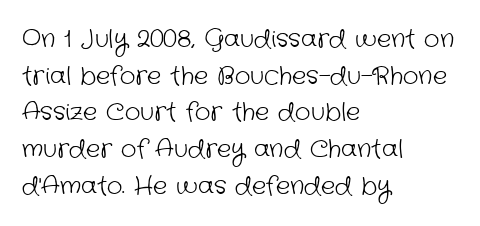
{"bold": "no", "underline": "no", "align": "left", "line_spacing": "normal", "line_spacing_ratio": 1.53, "letter_spacing": "normal", "letter_spacing_em": 0.0, "glyph_px": 24}
